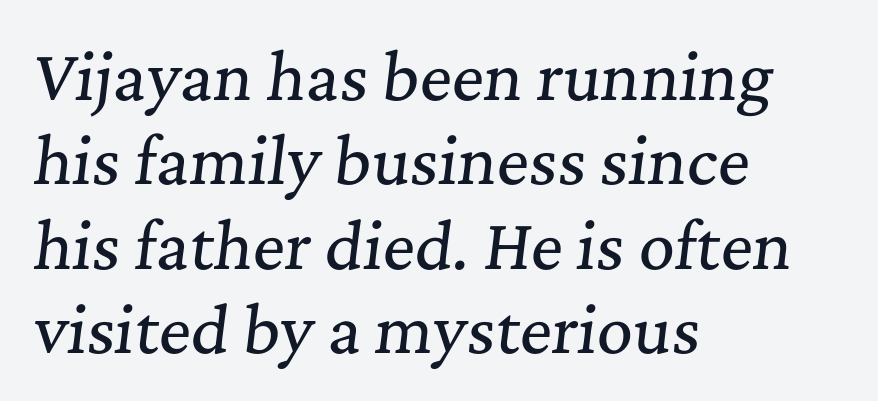
Q: Is the text italic (slanted)? A: Yes, it leans right by about 7 degrees.
Q: Is the typeface a serif or a sans-serif typeface? A: Serif.
Q: Is the text underlined? A: No.
Q: How is the paragraph aligned? A: Left-aligned.
Q: Is the spacing between letters normal or unusually wide? A: Normal.
Q: Is the spacing between lines tight, normal or loose? A: Normal.
Q: Width (condensed, normal, or wide)? A: Normal.
Q: Stroke contrast? A: Medium.
Q: x-height? A: Medium.
Q: Monospaced? A: No.
